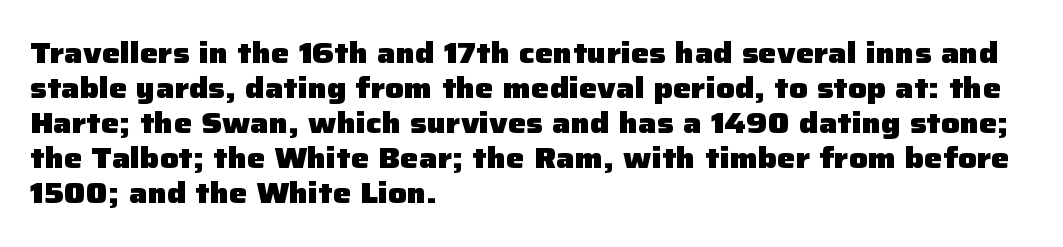
{"serif": "no", "italic": "no", "bold": "yes", "weight": "heavy", "width": "normal", "stroke_contrast": "low", "x_height": "medium", "monospaced": "no", "underline": "no", "align": "left", "line_spacing_ratio": 1.21, "letter_spacing": "normal", "letter_spacing_em": 0.0, "glyph_px": 29}
